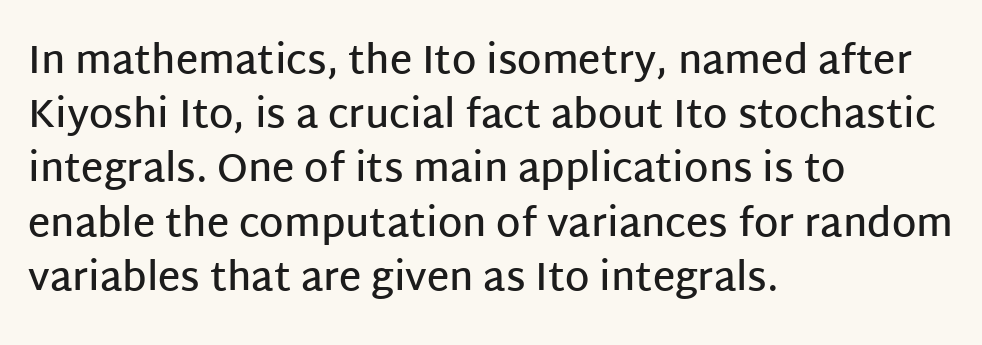
The image shows 39 px semibold sans-serif type, upright; set left-aligned, normal line spacing (1.39x), normal letter spacing, not underlined; low stroke contrast and a large x-height.
